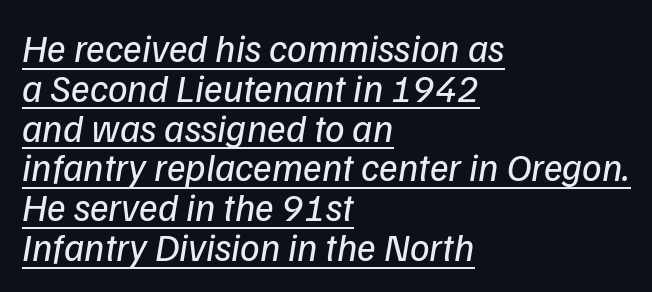
Q: Is the text bold? A: No.
Q: Is the text italic (slanted)? A: Yes, it leans right by about 9 degrees.
Q: Is the text underlined? A: Yes.
Q: How is the paragraph aligned? A: Left-aligned.
Q: Is the spacing between letters normal or unusually wide? A: Normal.
Q: Is the spacing between lines tight, normal or loose? A: Tight.
Q: Width (condensed, normal, or wide)? A: Normal.
Q: Stroke contrast? A: Low.
Q: x-height? A: Medium.
Q: Monospaced? A: No.
